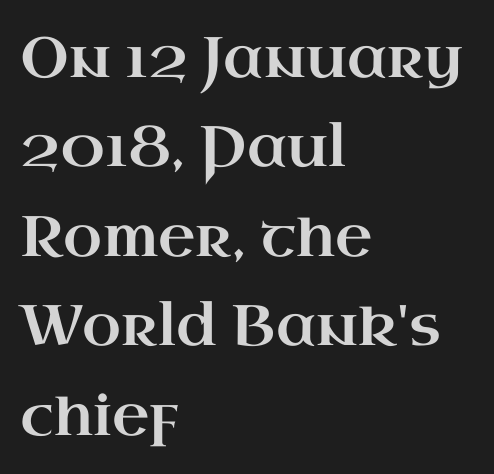
{"serif": "yes", "italic": "no", "width": "wide", "stroke_contrast": "high", "x_height": "small", "monospaced": "no", "underline": "no", "align": "left", "line_spacing": "normal", "line_spacing_ratio": 1.57, "letter_spacing": "normal", "letter_spacing_em": 0.0, "glyph_px": 57}
